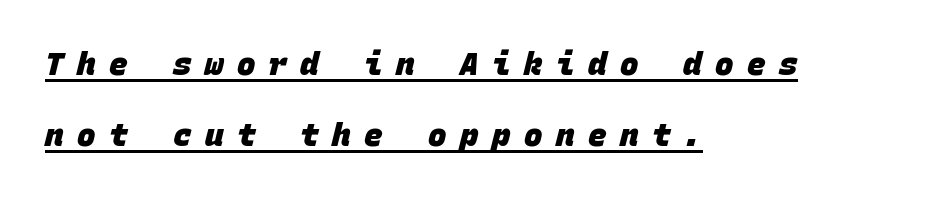
Q: Is the text bold? A: Yes.
Q: Is the typeface a serif or a sans-serif typeface? A: Sans-serif.
Q: Is the text underlined? A: Yes.
Q: How is the paragraph aligned? A: Left-aligned.
Q: Is the spacing between letters normal or unusually wide? A: Unusually wide.
Q: Is the spacing between lines tight, normal or loose? A: Loose.
Q: Width (condensed, normal, or wide)? A: Normal.
Q: Stroke contrast? A: Low.
Q: x-height? A: Large.
Q: Monospaced? A: Yes.
